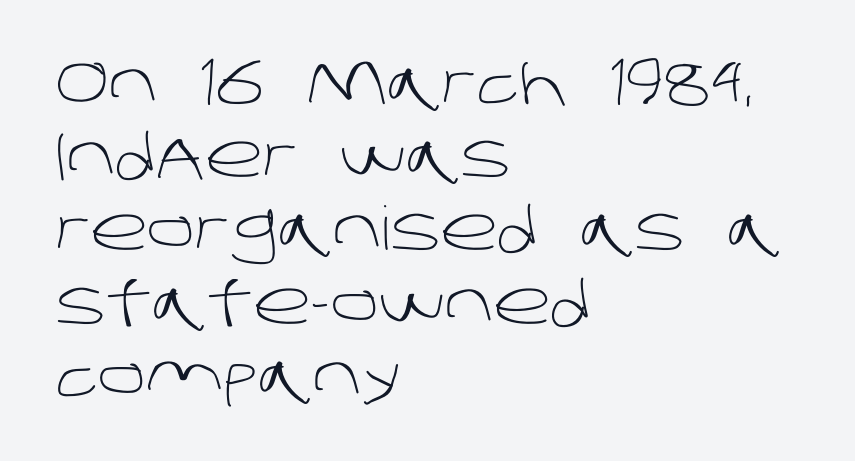
Q: Is the text bold? A: No.
Q: Is the typeface a serif or a sans-serif typeface? A: Sans-serif.
Q: Is the text underlined? A: No.
Q: How is the paragraph aligned? A: Left-aligned.
Q: Is the spacing between letters normal or unusually wide? A: Normal.
Q: Width (condensed, normal, or wide)? A: Normal.
Q: Stroke contrast? A: Low.
Q: x-height? A: Large.
Q: Monospaced? A: No.
